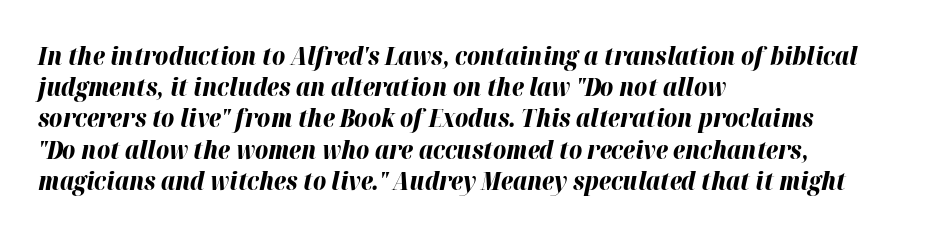
The image shows 25 px bold type, italic (leaning right); set left-aligned, normal line spacing (1.25x), normal letter spacing, not underlined.
